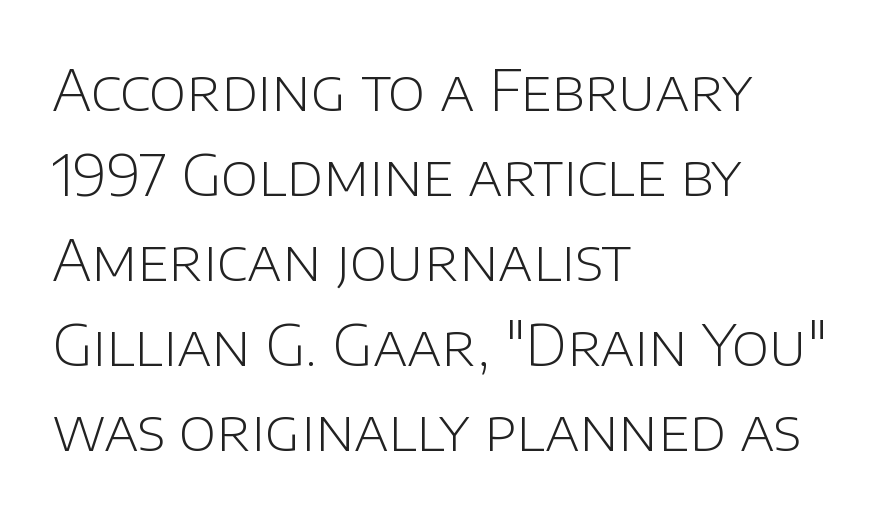
Q: Is the text bold? A: No.
Q: Is the text italic (slanted)? A: No, it is upright.
Q: Is the typeface a serif or a sans-serif typeface? A: Sans-serif.
Q: Is the text underlined? A: No.
Q: How is the paragraph aligned? A: Left-aligned.
Q: Is the spacing between letters normal or unusually wide? A: Normal.
Q: Is the spacing between lines tight, normal or loose? A: Normal.
Q: Width (condensed, normal, or wide)? A: Normal.
Q: Stroke contrast? A: Low.
Q: x-height? A: Large.
Q: Monospaced? A: No.
